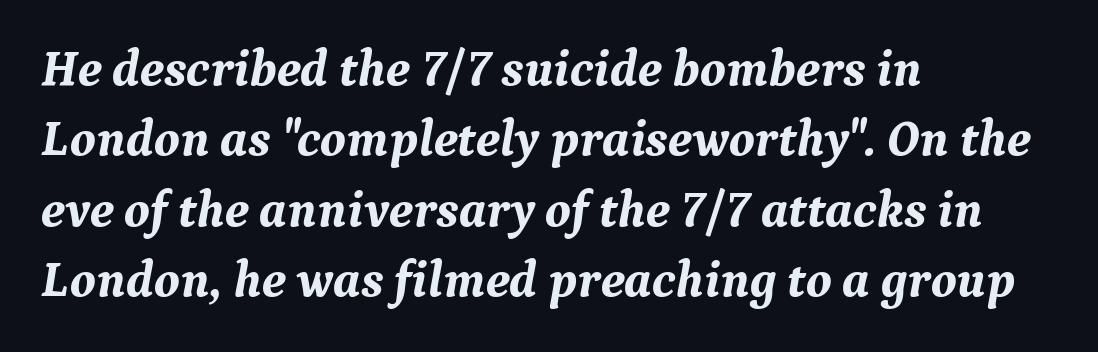
Q: Is the text bold? A: Yes.
Q: Is the text italic (slanted)? A: Yes, it leans right by about 9 degrees.
Q: Is the typeface a serif or a sans-serif typeface? A: Serif.
Q: Is the text underlined? A: No.
Q: How is the paragraph aligned? A: Left-aligned.
Q: Is the spacing between letters normal or unusually wide? A: Normal.
Q: Is the spacing between lines tight, normal or loose? A: Normal.
Q: Width (condensed, normal, or wide)? A: Normal.
Q: Stroke contrast? A: Medium.
Q: x-height? A: Medium.
Q: Monospaced? A: No.
